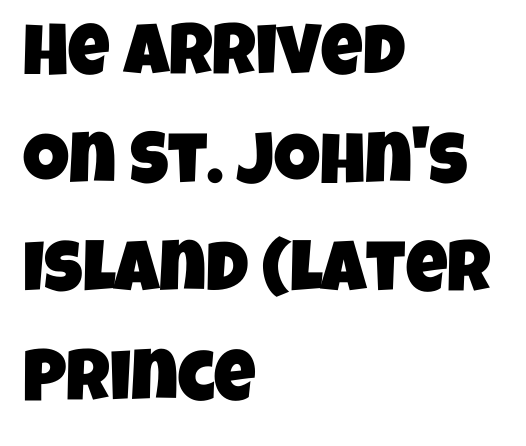
{"serif": "no", "width": "condensed", "stroke_contrast": "low", "x_height": "large", "monospaced": "no", "underline": "no", "align": "left", "line_spacing": "normal", "line_spacing_ratio": 1.51, "letter_spacing": "normal", "letter_spacing_em": 0.0, "glyph_px": 72}
